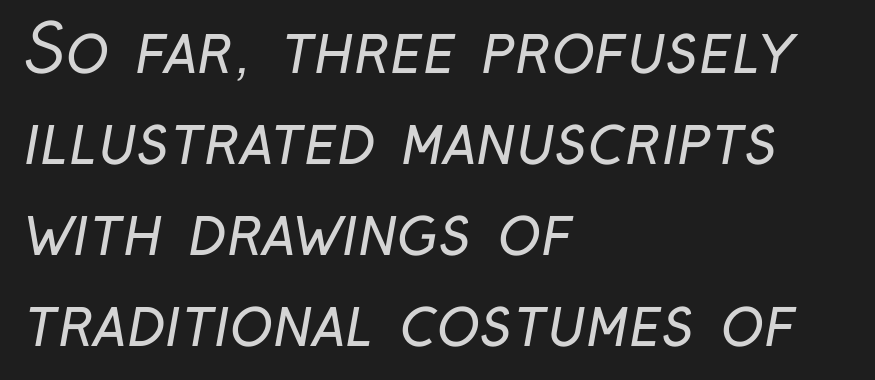
The image shows 65 px regular-weight, condensed sans-serif type; set left-aligned, normal line spacing (1.4x), normal letter spacing, not underlined; low stroke contrast and a medium x-height.
